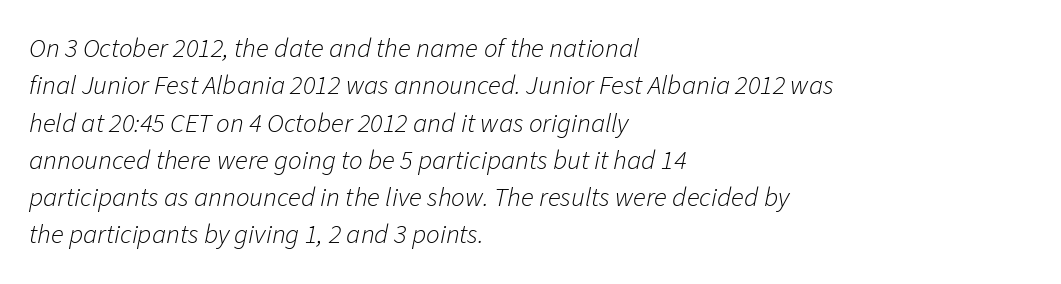
{"italic": "yes", "lean": "right", "slant_degrees": 11, "bold": "no", "underline": "no", "align": "left", "line_spacing": "normal", "line_spacing_ratio": 1.38, "letter_spacing": "normal", "letter_spacing_em": 0.0, "glyph_px": 27}
